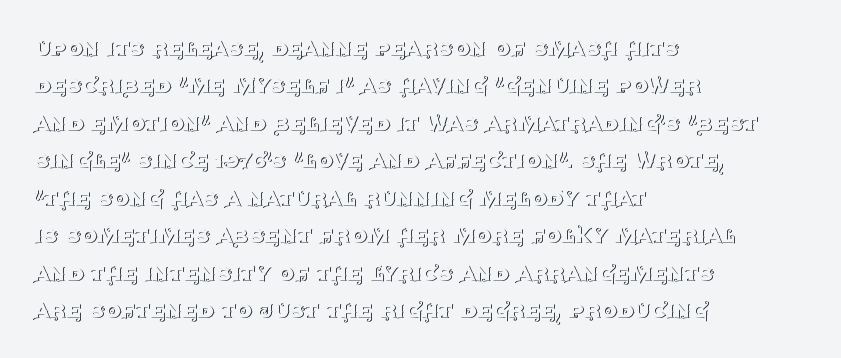
Is the letter spacing exaggerated? No — it looks like the ordinary default. This block has exactly the height ordinary leading produces. This is the regular roman posture of the typeface. Weight: not bold — regular or lighter.
